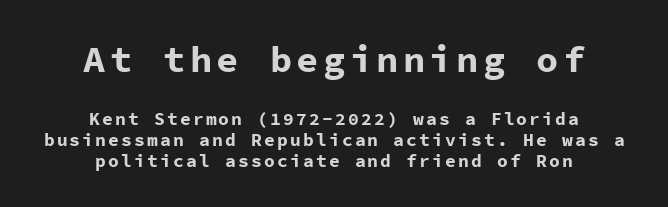
{"serif": "no", "italic": "no", "bold": "yes", "weight": "bold", "width": "normal", "stroke_contrast": "low", "x_height": "medium", "monospaced": "yes", "underline": "no", "align": "center", "line_spacing": "tight", "line_spacing_ratio": 1.15, "larger_block": "first", "size_ratio": 2.06, "glyph_px": 37}
